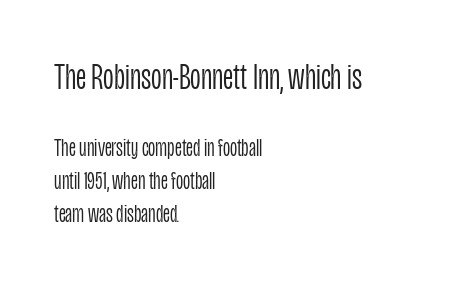
The image shows 37 px light, condensed sans-serif type, upright; set left-aligned, normal line spacing (1.31x), normal letter spacing, not underlined; the first (top) block is 1.48x larger; low stroke contrast and a large x-height.
